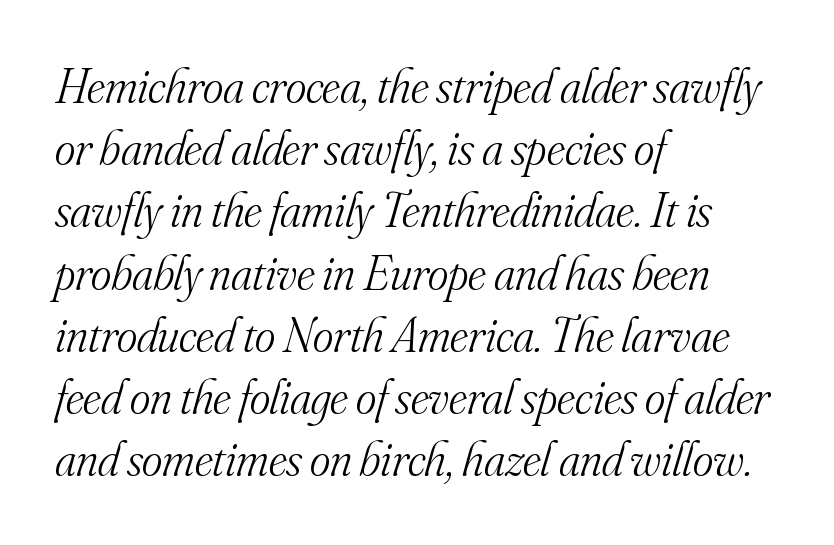
{"serif": "yes", "italic": "yes", "lean": "right", "slant_degrees": 16, "bold": "no", "weight": "light", "width": "normal", "stroke_contrast": "medium", "x_height": "small", "monospaced": "no", "underline": "no", "align": "left", "line_spacing": "normal", "line_spacing_ratio": 1.27, "letter_spacing": "normal", "letter_spacing_em": 0.0, "glyph_px": 49}
